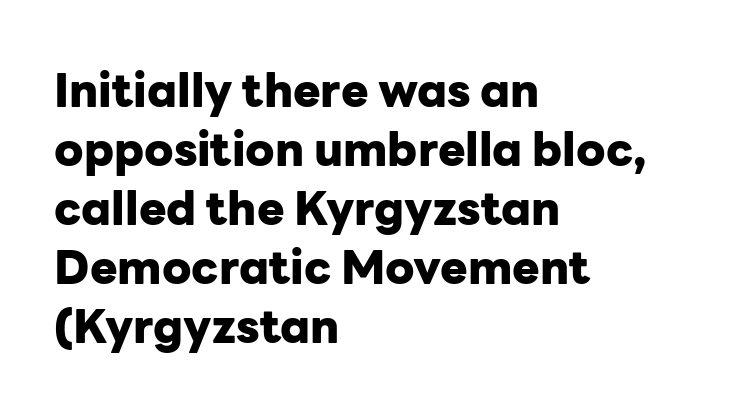
Q: Is the text bold? A: Yes.
Q: Is the text italic (slanted)? A: No, it is upright.
Q: Is the typeface a serif or a sans-serif typeface? A: Sans-serif.
Q: Is the text underlined? A: No.
Q: How is the paragraph aligned? A: Left-aligned.
Q: Is the spacing between letters normal or unusually wide? A: Normal.
Q: Is the spacing between lines tight, normal or loose? A: Normal.
Q: Width (condensed, normal, or wide)? A: Normal.
Q: Stroke contrast? A: Low.
Q: x-height? A: Medium.
Q: Monospaced? A: No.
